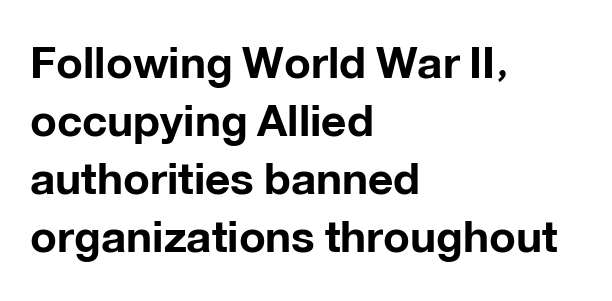
Q: Is the text bold? A: Yes.
Q: Is the text italic (slanted)? A: No, it is upright.
Q: Is the typeface a serif or a sans-serif typeface? A: Sans-serif.
Q: Is the text underlined? A: No.
Q: How is the paragraph aligned? A: Left-aligned.
Q: Is the spacing between letters normal or unusually wide? A: Normal.
Q: Is the spacing between lines tight, normal or loose? A: Normal.
Q: Width (condensed, normal, or wide)? A: Normal.
Q: Stroke contrast? A: Low.
Q: x-height? A: Medium.
Q: Monospaced? A: No.
